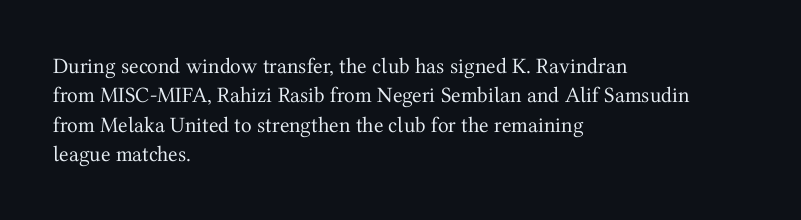
The image shows 22 px text type, upright; set left-aligned, normal line spacing (1.33x), normal letter spacing, not underlined.
